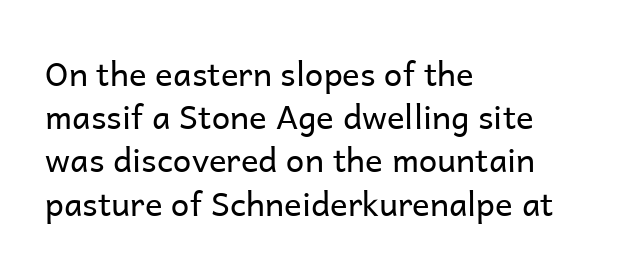
The letters sit at their default tracking, neither squeezed nor spread. Notice how the stems are strictly vertical — no italics here. The lines sit at an ordinary, default distance from one another. Is this a fixed-width face? No — the glyphs have proportional, varying widths.
